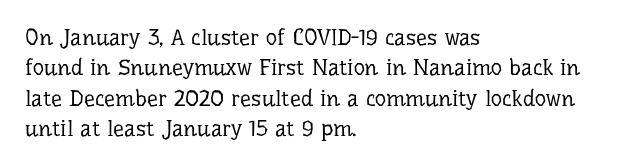
A quiet, ordinary-to-light weight characterises the typeface. The text block is weighted toward the left margin, trailing off unevenly rightward. This rendering leaves character spacing at its baseline value. Characters remain perfectly vertical along every line. The strip under each line holds only bare page.
